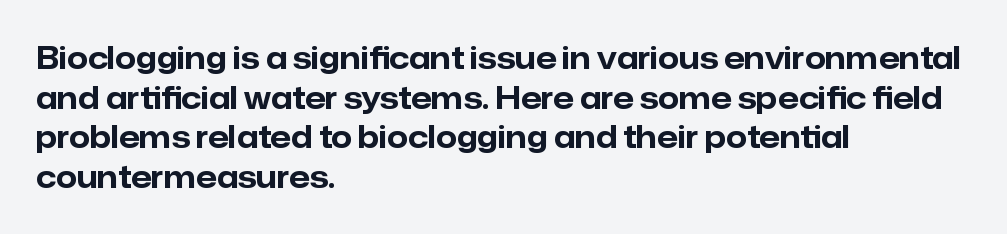
The image shows 30 px bold sans-serif type, upright; set left-aligned, normal line spacing (1.32x), normal letter spacing, not underlined; low stroke contrast and a medium x-height.
